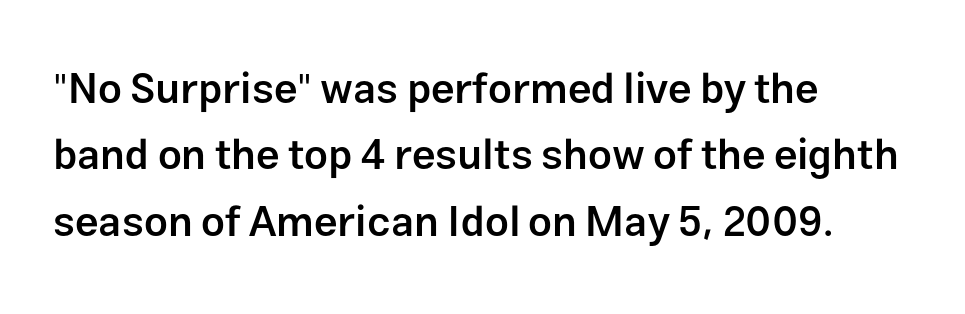
Nope, not italic — everything's standing straight. This is the in-between weight designers call semibold or demi. Character widths vary here, with narrow letters taking less room than wide ones. The paragraph has a hard left edge and a soft right edge. The vertical gap from one line to the next is medium.
